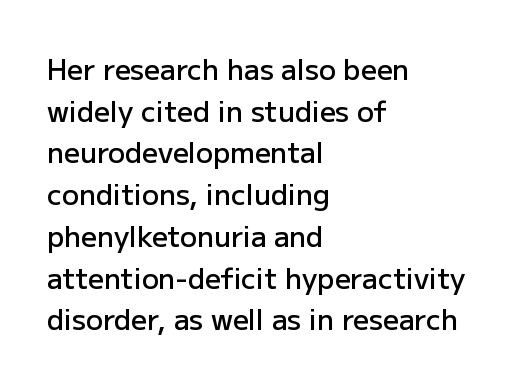
{"serif": "no", "italic": "no", "bold": "semi", "weight": "semibold", "width": "normal", "stroke_contrast": "low", "x_height": "medium", "monospaced": "no", "underline": "no", "align": "left", "line_spacing": "normal", "line_spacing_ratio": 1.49, "letter_spacing": "normal", "letter_spacing_em": 0.0, "glyph_px": 28}
